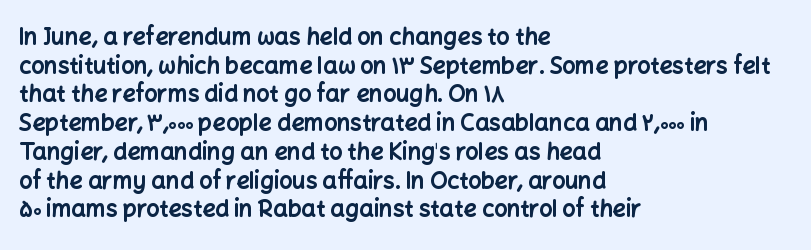
The image shows 23 px bold type, upright; set left-aligned, normal line spacing (1.25x), normal letter spacing, not underlined.
